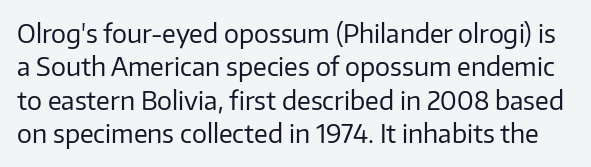
A typesetter would mark this as roman, not italic. Unmarked baselines from the first word to the last. The line texture is even and compact thanks to regular tracking. Reading down the column, the eye jumps a familiar distance to each next line.
